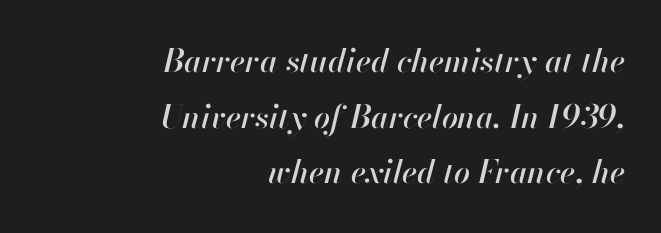
Each line ends at the same right margin while the left side varies. The face used here has a pronounced slope to its letters. Beneath every word, the page is bare. Characters follow at the spacing the type designer built in.
